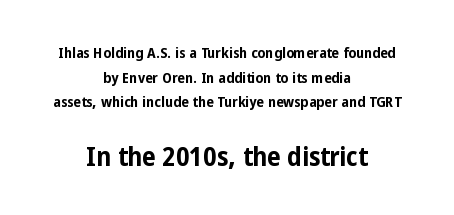
The image shows 27 px bold type, upright; set centered, normal line spacing (1.65x), normal letter spacing, not underlined; the second (bottom) block is 1.8x larger.
